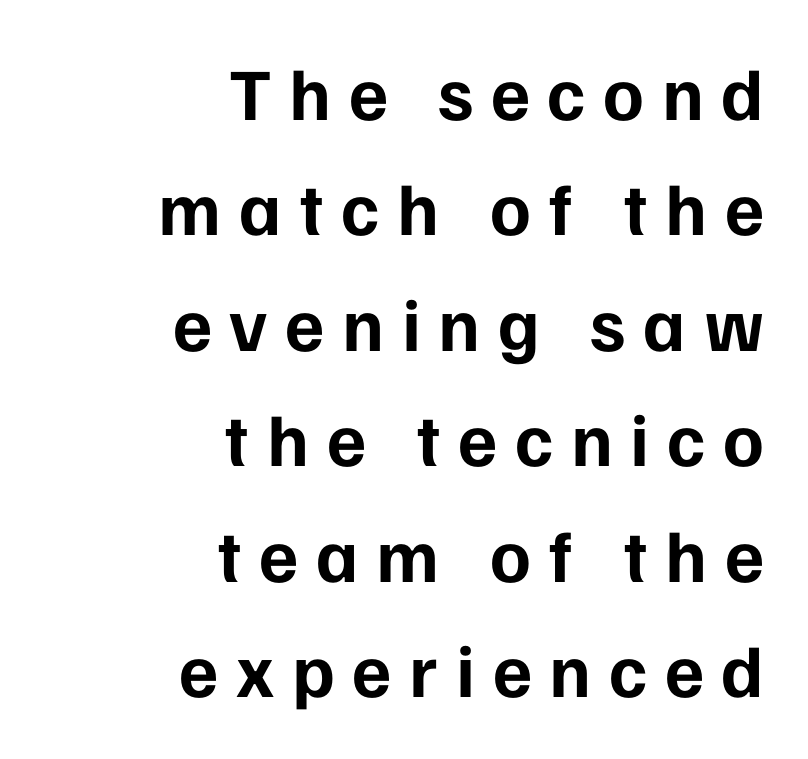
Q: Is the text bold? A: Yes.
Q: Is the text italic (slanted)? A: No, it is upright.
Q: Is the typeface a serif or a sans-serif typeface? A: Sans-serif.
Q: Is the text underlined? A: No.
Q: How is the paragraph aligned? A: Right-aligned.
Q: Is the spacing between letters normal or unusually wide? A: Unusually wide.
Q: Is the spacing between lines tight, normal or loose? A: Normal.
Q: Width (condensed, normal, or wide)? A: Normal.
Q: Stroke contrast? A: Low.
Q: x-height? A: Medium.
Q: Monospaced? A: No.
